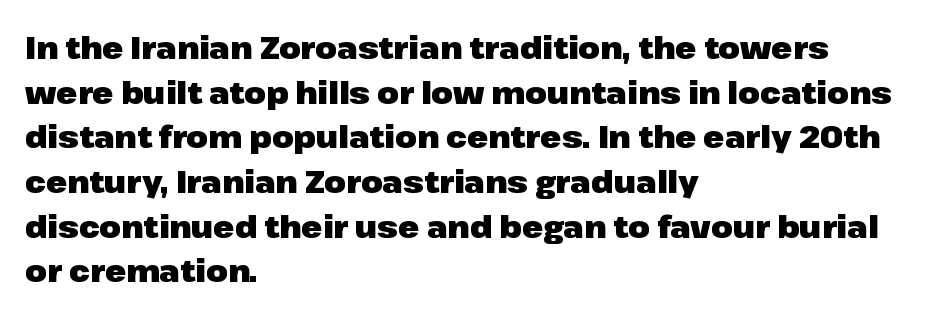
Q: Is the text bold? A: Yes.
Q: Is the text italic (slanted)? A: No, it is upright.
Q: Is the typeface a serif or a sans-serif typeface? A: Sans-serif.
Q: Is the text underlined? A: No.
Q: How is the paragraph aligned? A: Left-aligned.
Q: Is the spacing between letters normal or unusually wide? A: Normal.
Q: Is the spacing between lines tight, normal or loose? A: Normal.
Q: Width (condensed, normal, or wide)? A: Normal.
Q: Stroke contrast? A: Low.
Q: x-height? A: Medium.
Q: Monospaced? A: No.
